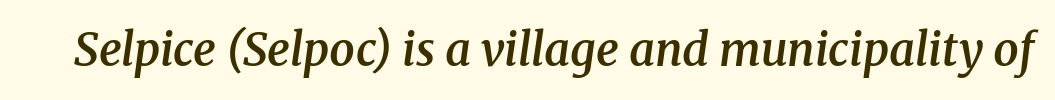
Q: Is the text bold? A: Semi-bold.
Q: Is the text italic (slanted)? A: Yes, it leans right by about 8 degrees.
Q: Is the typeface a serif or a sans-serif typeface? A: Serif.
Q: Is the text underlined? A: No.
Q: Is the spacing between letters normal or unusually wide? A: Normal.
Q: Width (condensed, normal, or wide)? A: Normal.
Q: Stroke contrast? A: Medium.
Q: x-height? A: Medium.
Q: Monospaced? A: No.
